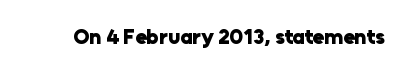
The letterforms sit shoulder to shoulder at normal distance. These lines were composed using upright roman letters. Check the space under the baseline: it is left empty. The sample has been set heavy, in full bold.
